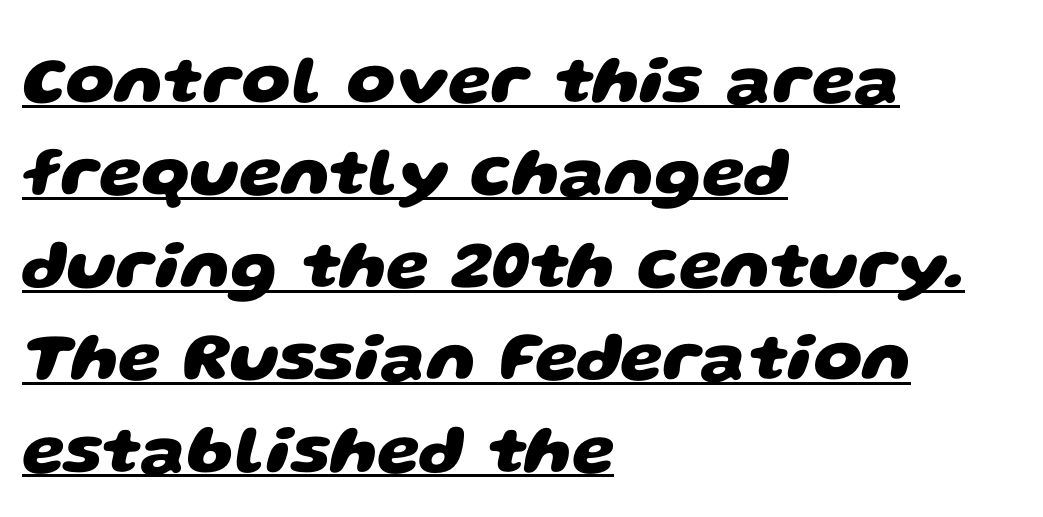
The image shows 69 px heavy, wide sans-serif type; set left-aligned, normal line spacing (1.34x), normal letter spacing, underlined; low stroke contrast and a large x-height.
